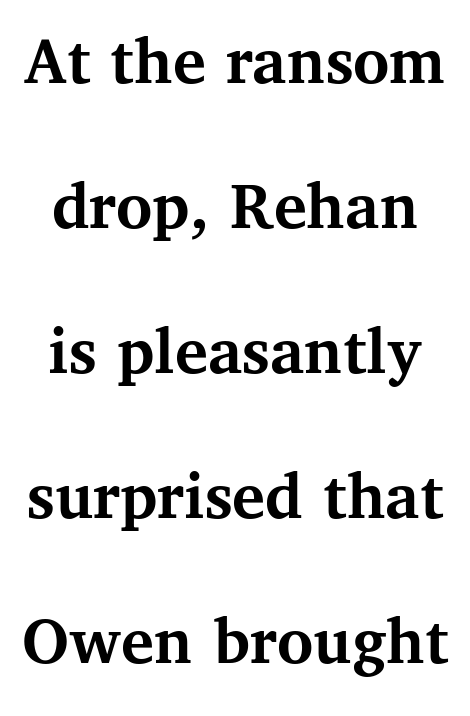
{"serif": "yes", "italic": "no", "bold": "yes", "weight": "semibold", "width": "normal", "stroke_contrast": "medium", "x_height": "medium", "monospaced": "no", "underline": "no", "line_spacing": "loose", "line_spacing_ratio": 2.1, "letter_spacing": "normal", "letter_spacing_em": 0.0, "glyph_px": 69}
